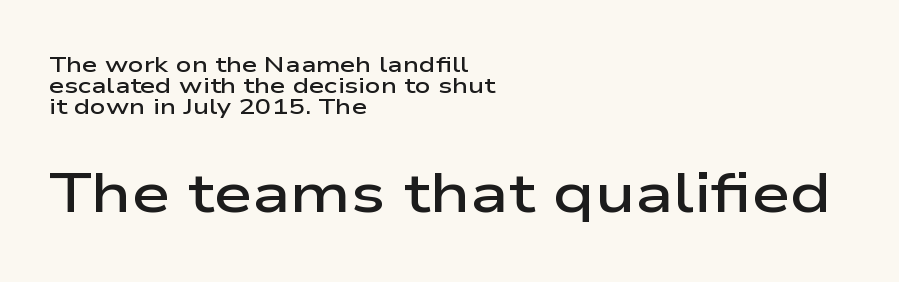
The image shows 55 px semibold, wide sans-serif type, upright; set left-aligned, tight line spacing (0.96x), normal letter spacing, not underlined; the second (bottom) block is 2.5x larger; low stroke contrast and a medium x-height.
